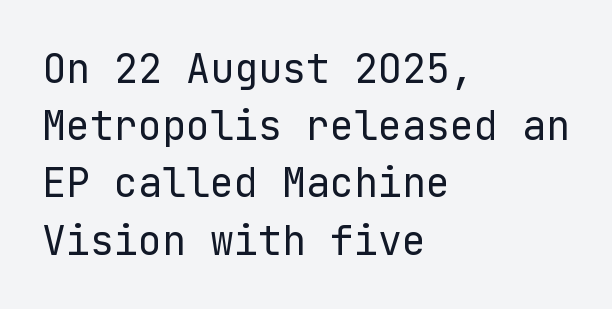
Q: Is the text bold? A: No.
Q: Is the text italic (slanted)? A: No, it is upright.
Q: Is the typeface a serif or a sans-serif typeface? A: Sans-serif.
Q: Is the text underlined? A: No.
Q: How is the paragraph aligned? A: Left-aligned.
Q: Is the spacing between letters normal or unusually wide? A: Normal.
Q: Is the spacing between lines tight, normal or loose? A: Normal.
Q: Width (condensed, normal, or wide)? A: Normal.
Q: Stroke contrast? A: Low.
Q: x-height? A: Medium.
